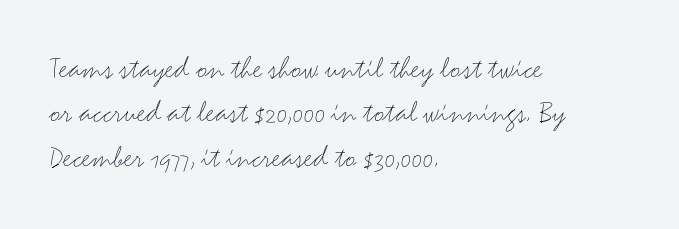
Q: Is the text bold? A: No.
Q: Is the text italic (slanted)? A: Yes.
Q: Is the typeface a serif or a sans-serif typeface? A: Sans-serif.
Q: Is the text underlined? A: No.
Q: How is the paragraph aligned? A: Left-aligned.
Q: Is the spacing between letters normal or unusually wide? A: Normal.
Q: Is the spacing between lines tight, normal or loose? A: Normal.
Q: Width (condensed, normal, or wide)? A: Wide.
Q: Stroke contrast? A: Medium.
Q: x-height? A: Small.
Q: Monospaced? A: No.
